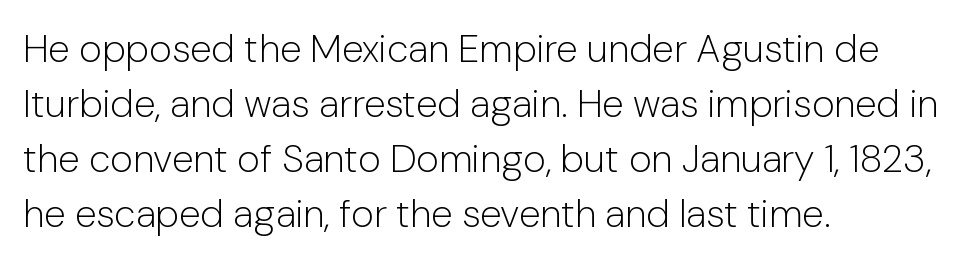
No extra ink here — the face is not bold. Visually the block forms a straight wall on the left and a jagged coastline on the right. The block of text has a typical density, with ordinary space between rows. The face used here is proportionally spaced, like ordinary book or web type.
